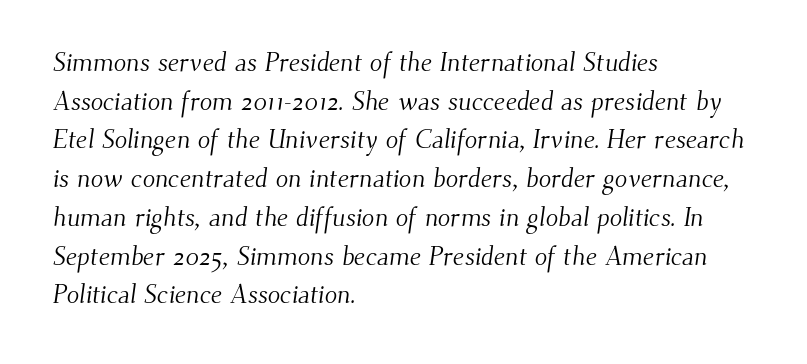
{"bold": "no", "underline": "no", "align": "left", "line_spacing": "normal", "line_spacing_ratio": 1.49, "letter_spacing": "normal", "letter_spacing_em": 0.0, "glyph_px": 26}
